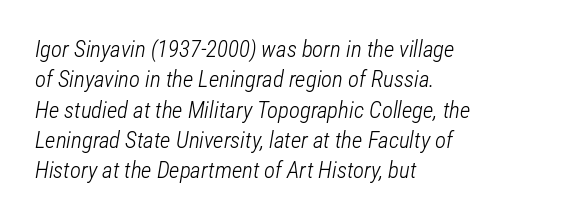
What's the leading like? Ordinary, nothing unusual. The weight tops out at a normal text grade. The gaps between neighbouring characters are ordinary and unremarkable. If you drew a ruler down the left edge, every line would touch it. Plain, unruled lines of type.
